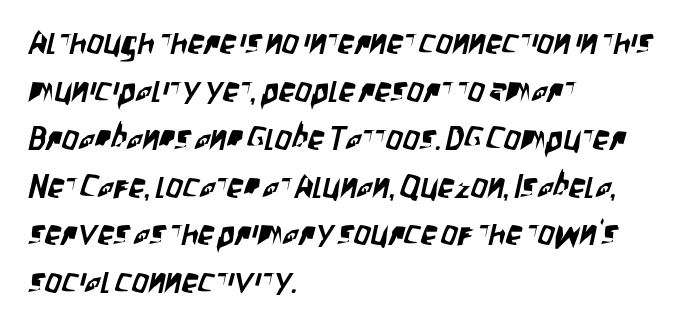
The image shows 33 px condensed sans-serif type; set left-aligned, normal line spacing (1.45x), normal letter spacing, not underlined; low stroke contrast and a large x-height.
